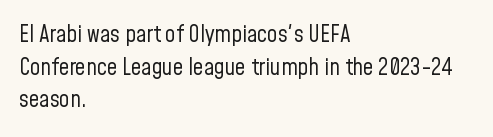
The image shows 23 px text type, upright; set left-aligned, normal line spacing (1.42x), normal letter spacing, not underlined.
